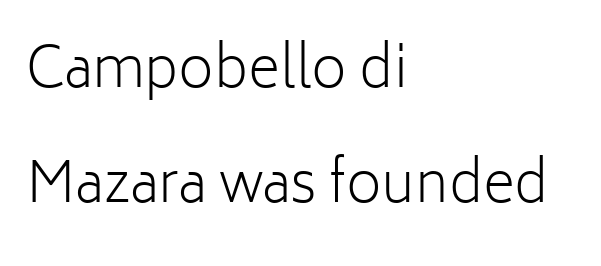
{"serif": "no", "italic": "no", "bold": "no", "weight": "light", "width": "normal", "stroke_contrast": "low", "x_height": "medium", "monospaced": "no", "underline": "no", "align": "left", "line_spacing": "loose", "line_spacing_ratio": 2.1, "letter_spacing": "normal", "letter_spacing_em": 0.0, "glyph_px": 55}
